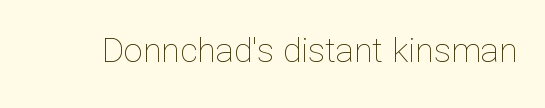
Spacing verdict: proportional, widths tailored to each character. No extra tracking has been applied to these lines. These glyphs show unthickened strokes, regular width or finer. Check the space under the baseline: it is left empty. Tall strokes in this sample are plumb rather than angled.
